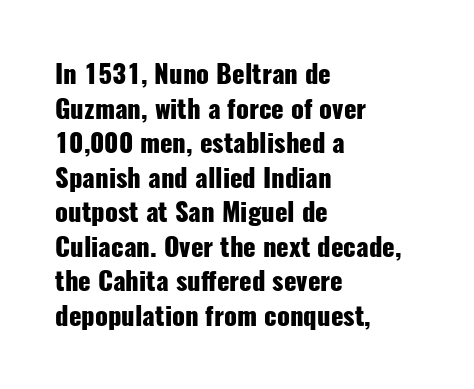
{"italic": "no", "bold": "yes", "underline": "no", "align": "left", "line_spacing": "normal", "line_spacing_ratio": 1.33, "letter_spacing": "normal", "letter_spacing_em": 0.0, "glyph_px": 26}
